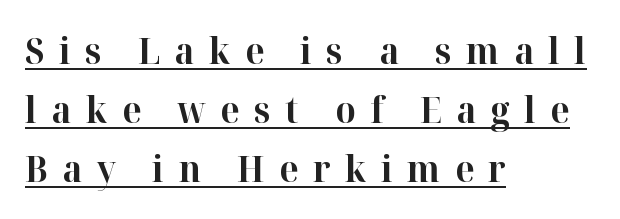
Q: Is the text bold? A: Yes.
Q: Is the text italic (slanted)? A: No, it is upright.
Q: Is the typeface a serif or a sans-serif typeface? A: Serif.
Q: Is the text underlined? A: Yes.
Q: How is the paragraph aligned? A: Left-aligned.
Q: Is the spacing between letters normal or unusually wide? A: Unusually wide.
Q: Is the spacing between lines tight, normal or loose? A: Normal.
Q: Width (condensed, normal, or wide)? A: Normal.
Q: Stroke contrast? A: High.
Q: x-height? A: Medium.
Q: Monospaced? A: No.
